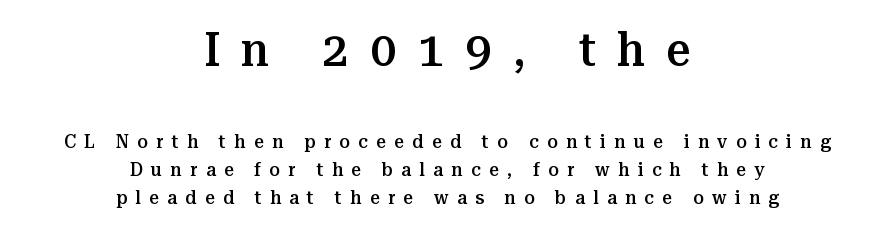
Q: Is the text bold? A: Semi-bold.
Q: Is the text italic (slanted)? A: No, it is upright.
Q: Is the typeface a serif or a sans-serif typeface? A: Serif.
Q: Is the text underlined? A: No.
Q: How is the paragraph aligned? A: Centered.
Q: Is the spacing between letters normal or unusually wide? A: Unusually wide.
Q: Is the spacing between lines tight, normal or loose? A: Normal.
Q: Which block of text is set in a larger size, the first (top) or the second (bottom)? A: The first (top) one.
Q: Width (condensed, normal, or wide)? A: Normal.
Q: Stroke contrast? A: Medium.
Q: x-height? A: Medium.
Q: Monospaced? A: No.
